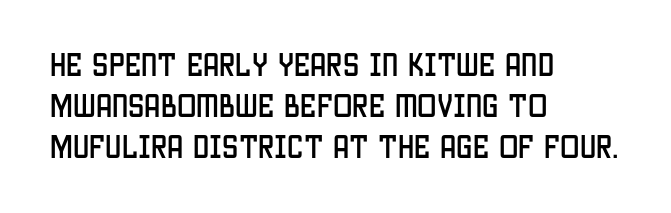
{"italic": "no", "underline": "no", "align": "left", "line_spacing": "normal", "line_spacing_ratio": 1.58, "letter_spacing": "normal", "letter_spacing_em": 0.0, "glyph_px": 26}
